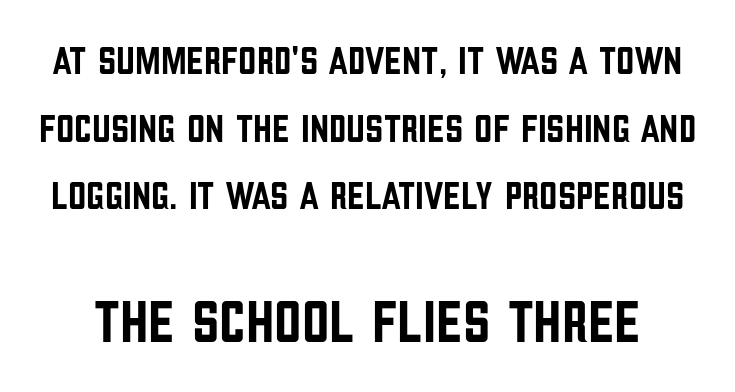
The image shows 60 px condensed sans-serif type, upright; set normal line spacing (1.69x), normal letter spacing, not underlined; the second (bottom) block is 1.5x larger; low stroke contrast and a large x-height.
